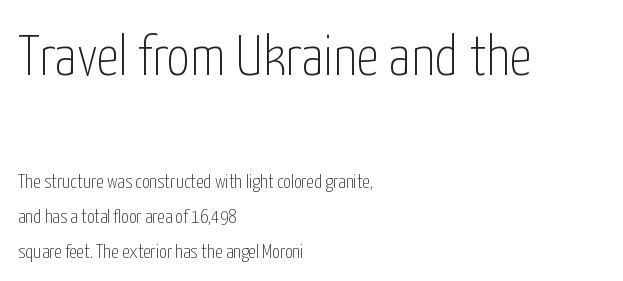
{"serif": "no", "italic": "no", "bold": "no", "weight": "thin", "width": "condensed", "stroke_contrast": "low", "x_height": "medium", "monospaced": "no", "underline": "no", "align": "left", "line_spacing_ratio": 1.85, "letter_spacing": "normal", "letter_spacing_em": 0.0, "larger_block": "first", "size_ratio": 3.0, "glyph_px": 57}
